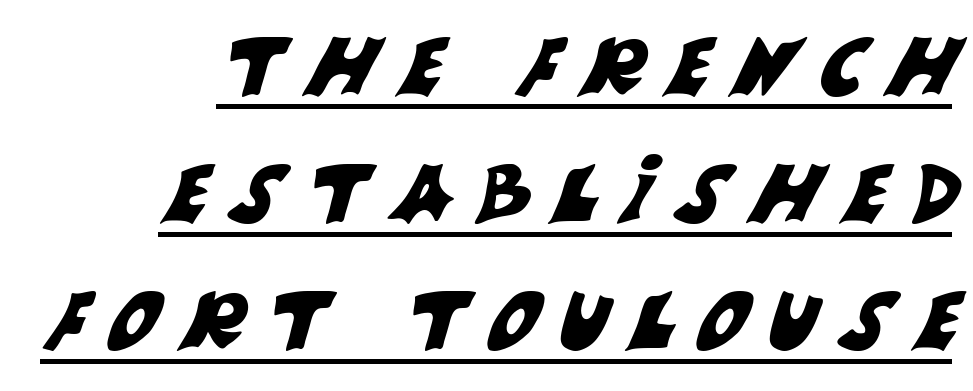
The image shows 80 px sans-serif type; set normal line spacing (1.59x), unusually wide letter spacing (+0.3 em), underlined; medium stroke contrast and a large x-height.
